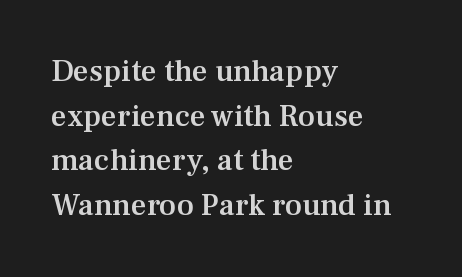
Q: Is the text bold? A: Semi-bold.
Q: Is the text italic (slanted)? A: No, it is upright.
Q: Is the typeface a serif or a sans-serif typeface? A: Serif.
Q: Is the text underlined? A: No.
Q: How is the paragraph aligned? A: Left-aligned.
Q: Is the spacing between letters normal or unusually wide? A: Normal.
Q: Is the spacing between lines tight, normal or loose? A: Normal.
Q: Width (condensed, normal, or wide)? A: Normal.
Q: Stroke contrast? A: Medium.
Q: x-height? A: Medium.
Q: Monospaced? A: No.
